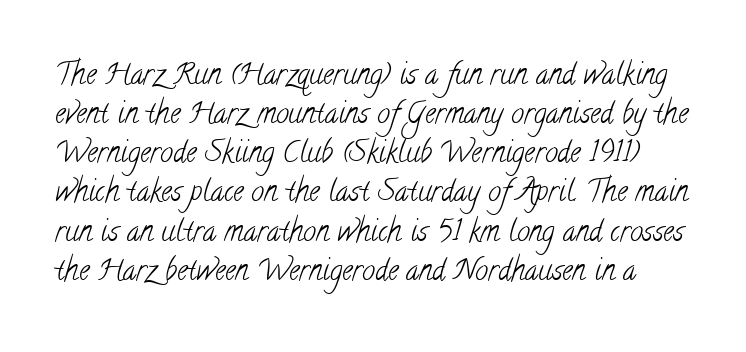
The image shows 29 px light, condensed type; set normal line spacing (1.35x), normal letter spacing, not underlined; low stroke contrast and a small x-height.
